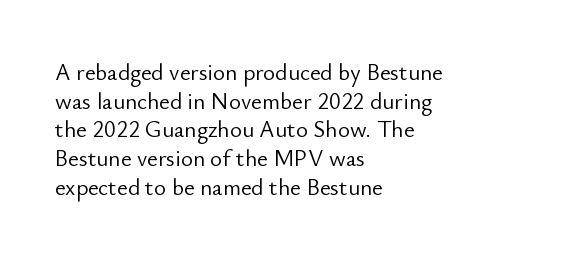
{"italic": "no", "bold": "no", "underline": "no", "align": "left", "line_spacing": "normal", "line_spacing_ratio": 1.25, "letter_spacing": "normal", "letter_spacing_em": 0.0, "glyph_px": 23}
